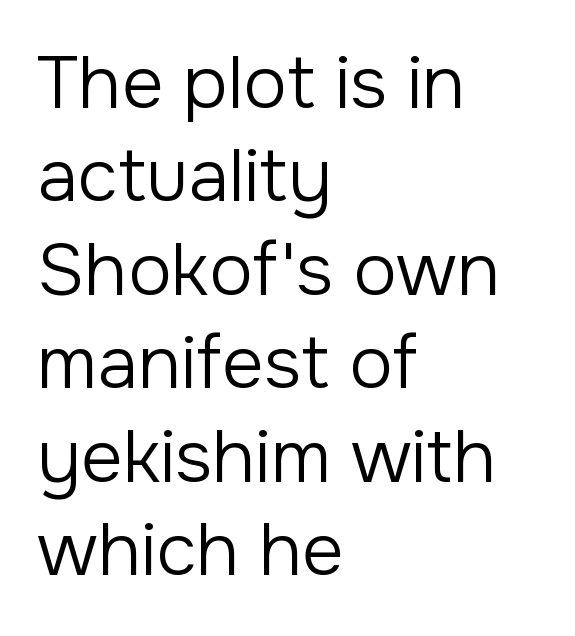
Q: Is the text bold? A: No.
Q: Is the text italic (slanted)? A: No, it is upright.
Q: Is the typeface a serif or a sans-serif typeface? A: Sans-serif.
Q: Is the text underlined? A: No.
Q: How is the paragraph aligned? A: Left-aligned.
Q: Is the spacing between letters normal or unusually wide? A: Normal.
Q: Is the spacing between lines tight, normal or loose? A: Normal.
Q: Width (condensed, normal, or wide)? A: Normal.
Q: Stroke contrast? A: Low.
Q: x-height? A: Medium.
Q: Monospaced? A: No.
